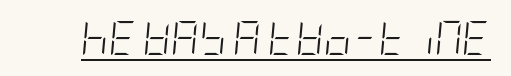
{"italic": "yes", "lean": "right", "slant_degrees": 5, "bold": "no", "weight": "light", "width": "condensed", "stroke_contrast": "low", "x_height": "large", "underline": "yes", "letter_spacing": "normal", "letter_spacing_em": 0.0, "glyph_px": 34}
